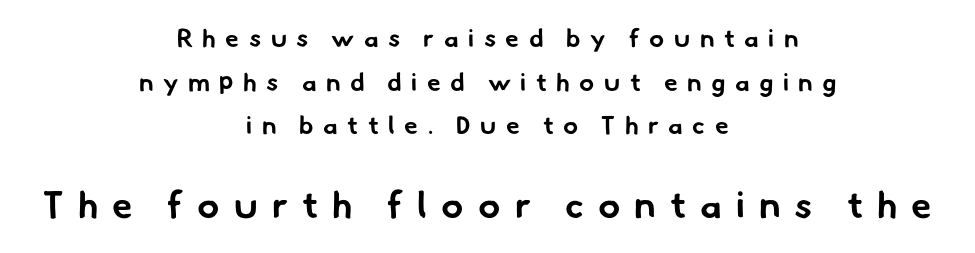
The typesetter chose a symmetrical, centered arrangement here. Unmarked baselines from the first word to the last. The following chunk of copy outweighs the initial chunk in type size. Serif or sans? Sans — the stroke terminals are bare.
